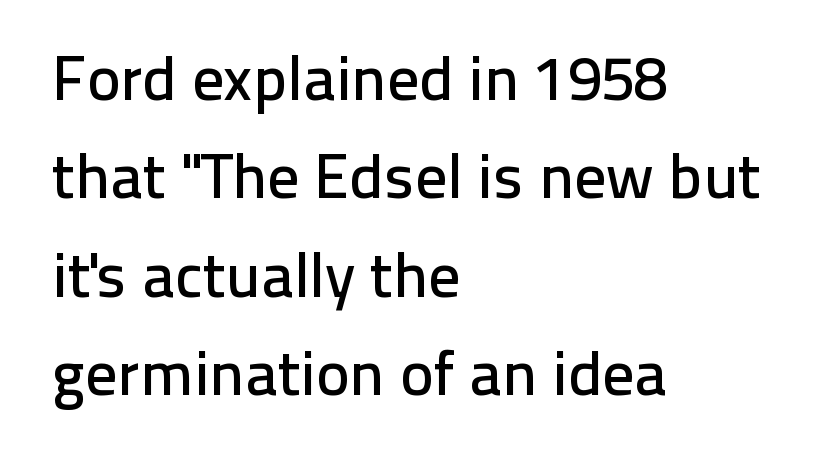
{"serif": "no", "italic": "no", "width": "normal", "stroke_contrast": "low", "x_height": "medium", "monospaced": "no", "underline": "no", "align": "left", "line_spacing": "normal", "line_spacing_ratio": 1.56, "letter_spacing": "normal", "letter_spacing_em": 0.0, "glyph_px": 63}
